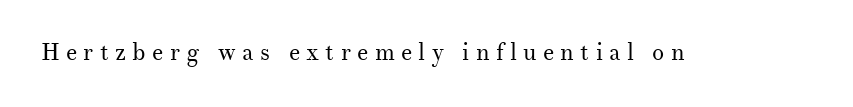
{"italic": "no", "bold": "no", "underline": "no", "letter_spacing": "wide", "letter_spacing_em": 0.26, "glyph_px": 24}
